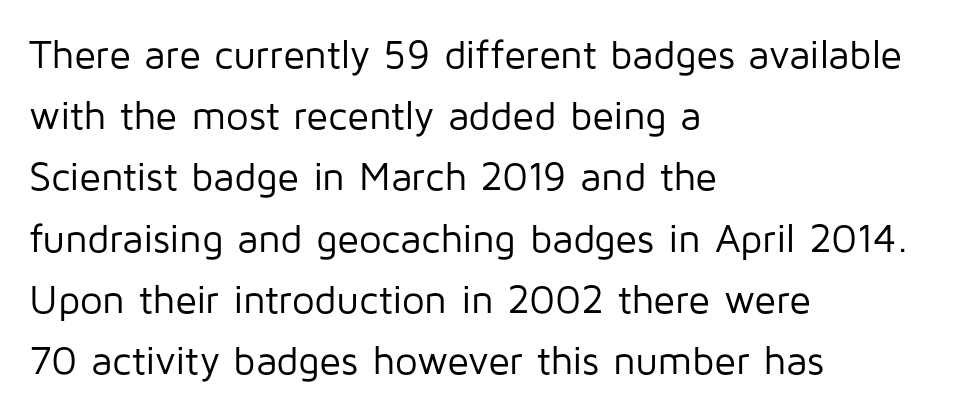
{"serif": "no", "italic": "no", "bold": "no", "weight": "regular", "width": "normal", "stroke_contrast": "low", "x_height": "medium", "monospaced": "no", "underline": "no", "align": "left", "line_spacing": "normal", "line_spacing_ratio": 1.53, "letter_spacing": "normal", "letter_spacing_em": 0.0, "glyph_px": 40}
